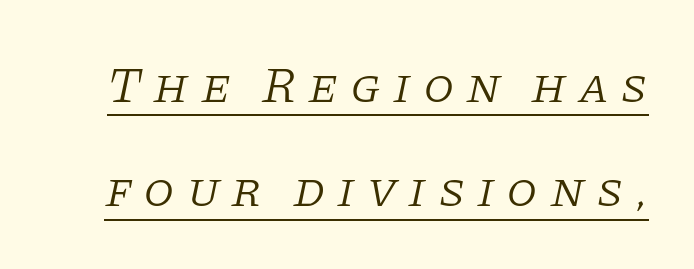
{"serif": "yes", "italic": "yes", "lean": "right", "slant_degrees": 11, "bold": "no", "weight": "light", "width": "normal", "stroke_contrast": "low", "x_height": "large", "monospaced": "no", "underline": "yes", "line_spacing": "loose", "line_spacing_ratio": 2.09, "letter_spacing": "wide", "letter_spacing_em": 0.23, "glyph_px": 50}
